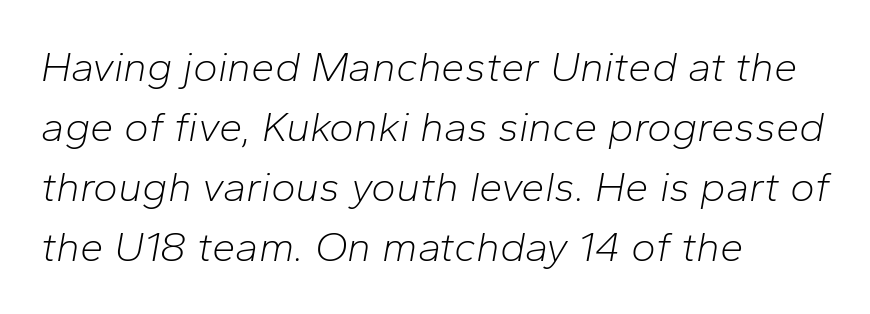
Q: Is the text bold? A: No.
Q: Is the text italic (slanted)? A: Yes, it leans right by about 10 degrees.
Q: Is the text underlined? A: No.
Q: How is the paragraph aligned? A: Left-aligned.
Q: Is the spacing between letters normal or unusually wide? A: Normal.
Q: Is the spacing between lines tight, normal or loose? A: Normal.
Q: Width (condensed, normal, or wide)? A: Normal.
Q: Stroke contrast? A: Low.
Q: x-height? A: Medium.
Q: Monospaced? A: No.
